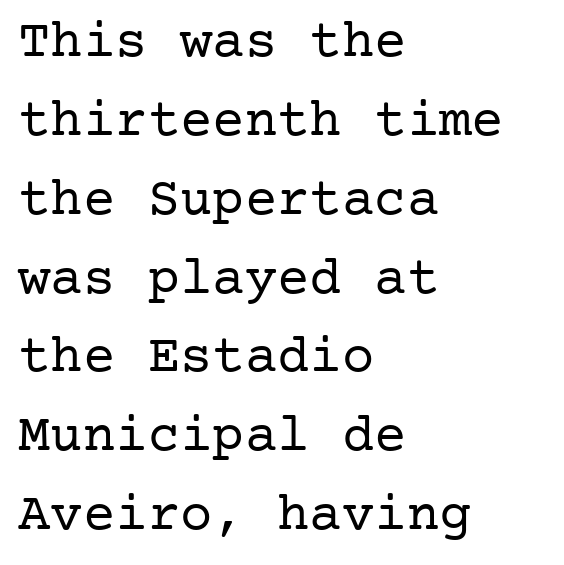
Nobody touched the tracking dial on this one. Letterform terminals end in serifs throughout the passage. Does the lettering tilt? It doesn't — this is upright. How would I describe the line gaps? Plain and ordinary. Stems here are at most as thick as an everyday book face. The typesetter chose a ragged-right arrangement here.
